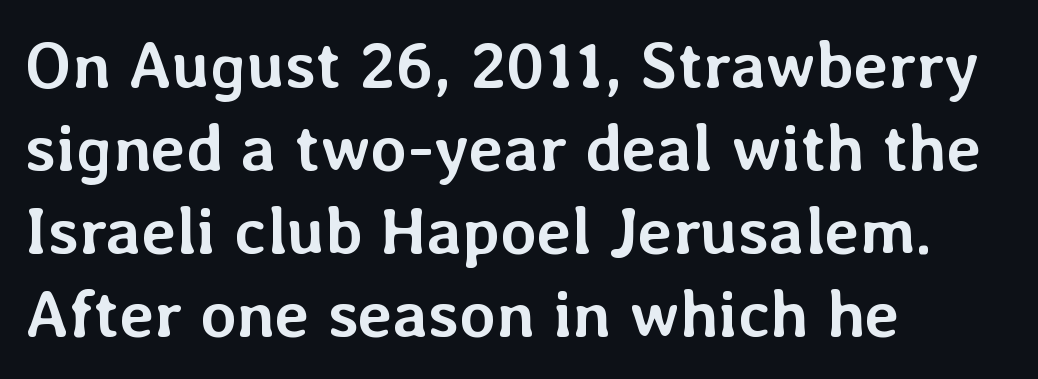
Q: Is the text bold? A: Yes.
Q: Is the text italic (slanted)? A: No, it is upright.
Q: Is the text underlined? A: No.
Q: How is the paragraph aligned? A: Left-aligned.
Q: Is the spacing between letters normal or unusually wide? A: Normal.
Q: Is the spacing between lines tight, normal or loose? A: Normal.
Q: Width (condensed, normal, or wide)? A: Normal.
Q: Stroke contrast? A: Low.
Q: x-height? A: Medium.
Q: Monospaced? A: No.
